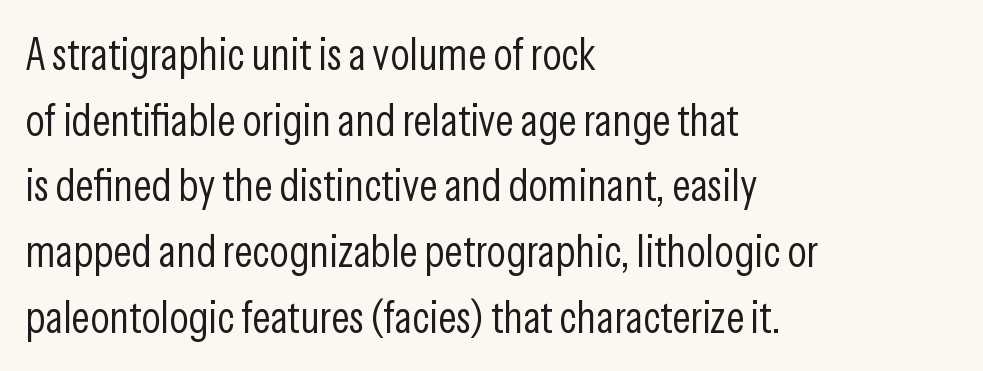
{"serif": "no", "italic": "no", "bold": "no", "weight": "light", "width": "condensed", "stroke_contrast": "low", "x_height": "medium", "monospaced": "no", "underline": "no", "align": "left", "line_spacing": "normal", "line_spacing_ratio": 1.46, "letter_spacing": "normal", "letter_spacing_em": 0.0, "glyph_px": 45}
